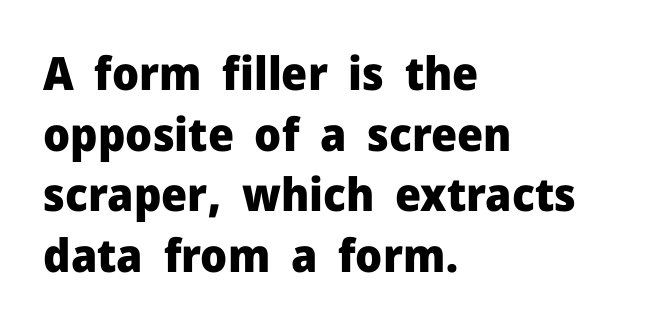
Is this a fixed-width face? No — the glyphs have proportional, varying widths. Compared with typical paragraphs, the rows here are spaced about the same. Alignment: flush left. Caption: bold face, heavy strokes. Do the letters lean? They stand straight.
